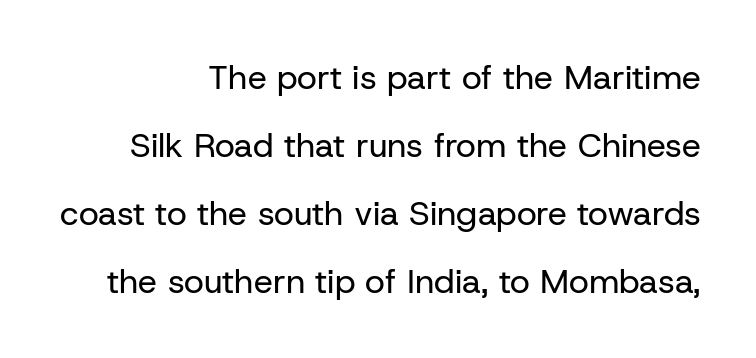
The image shows 34 px regular-weight sans-serif type, upright; set right-aligned, loose line spacing (2.0x), normal letter spacing, not underlined; low stroke contrast and a medium x-height.
